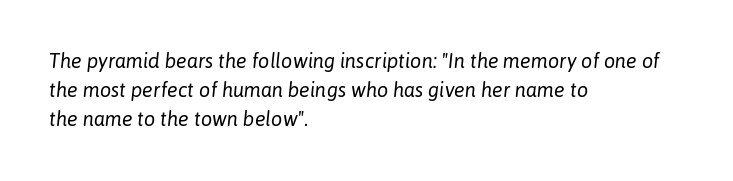
The image shows 20 px text type, italic (leaning right); set left-aligned, normal line spacing (1.46x), normal letter spacing, not underlined.
